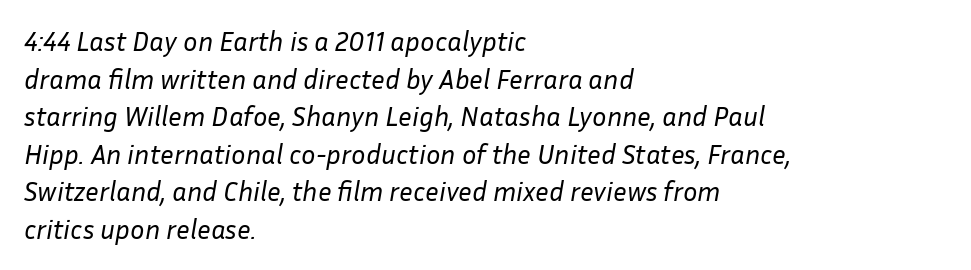
Q: Is the text bold? A: No.
Q: Is the text italic (slanted)? A: Yes, it leans right by about 10 degrees.
Q: Is the text underlined? A: No.
Q: How is the paragraph aligned? A: Left-aligned.
Q: Is the spacing between letters normal or unusually wide? A: Normal.
Q: Is the spacing between lines tight, normal or loose? A: Normal.
